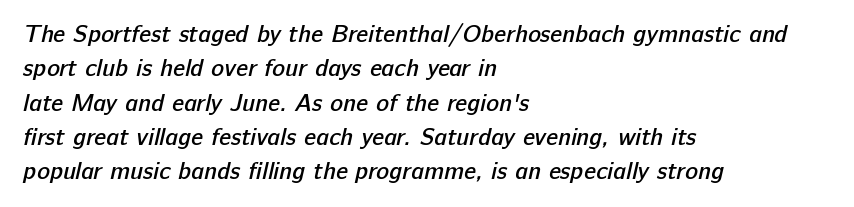
{"bold": "semi", "underline": "no", "align": "left", "line_spacing": "normal", "line_spacing_ratio": 1.43, "letter_spacing": "normal", "letter_spacing_em": 0.0, "glyph_px": 24}
